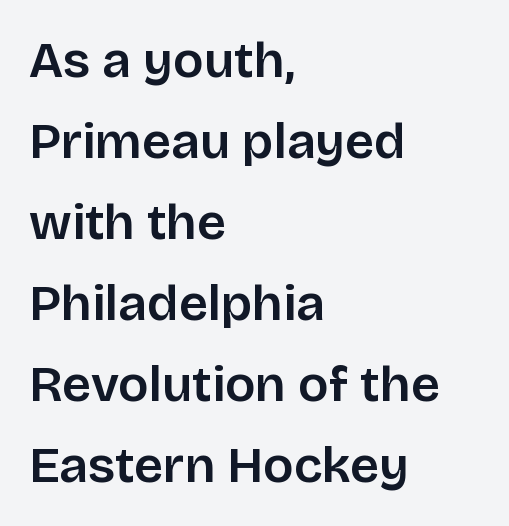
Q: Is the text bold? A: Semi-bold.
Q: Is the text italic (slanted)? A: No, it is upright.
Q: Is the typeface a serif or a sans-serif typeface? A: Sans-serif.
Q: Is the text underlined? A: No.
Q: How is the paragraph aligned? A: Left-aligned.
Q: Is the spacing between letters normal or unusually wide? A: Normal.
Q: Is the spacing between lines tight, normal or loose? A: Normal.
Q: Width (condensed, normal, or wide)? A: Normal.
Q: Stroke contrast? A: Low.
Q: x-height? A: Large.
Q: Monospaced? A: No.
